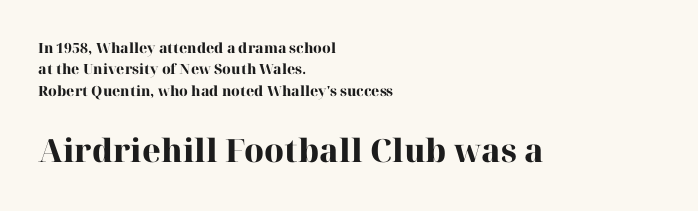
Q: Is the text bold? A: Yes.
Q: Is the text italic (slanted)? A: No, it is upright.
Q: Is the typeface a serif or a sans-serif typeface? A: Serif.
Q: Is the text underlined? A: No.
Q: How is the paragraph aligned? A: Left-aligned.
Q: Is the spacing between letters normal or unusually wide? A: Normal.
Q: Is the spacing between lines tight, normal or loose? A: Normal.
Q: Which block of text is set in a larger size, the first (top) or the second (bottom)? A: The second (bottom) one.
Q: Width (condensed, normal, or wide)? A: Normal.
Q: Stroke contrast? A: High.
Q: x-height? A: Medium.
Q: Monospaced? A: No.
